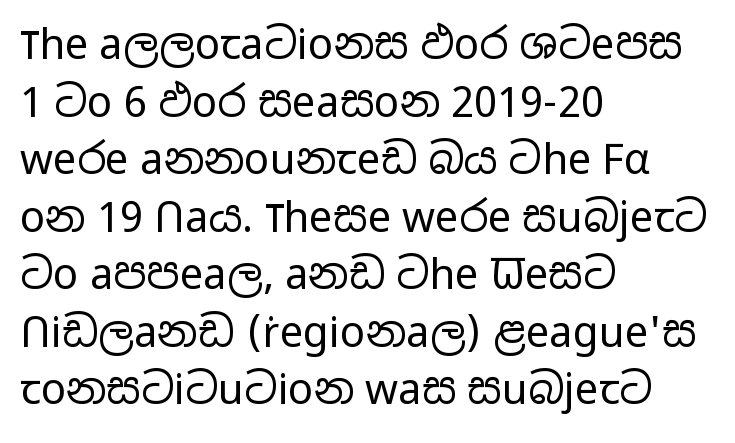
The image shows 42 px regular-weight, wide sans-serif type, upright; set left-aligned, normal line spacing (1.37x), normal letter spacing, not underlined; low stroke contrast and a medium x-height.
